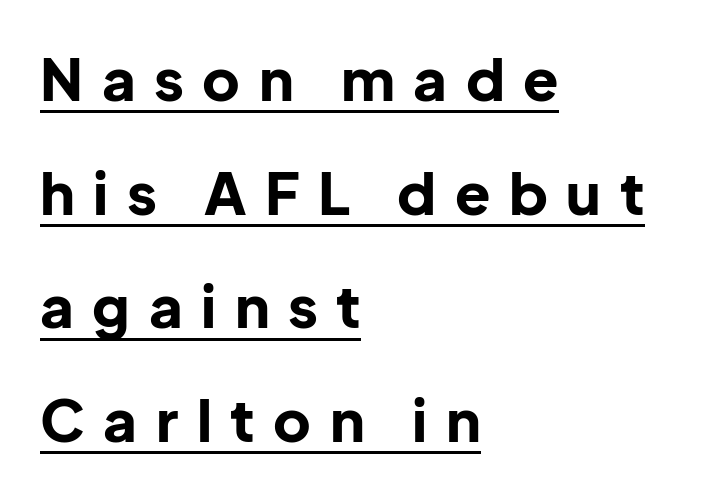
{"serif": "no", "italic": "no", "bold": "yes", "weight": "bold", "width": "normal", "stroke_contrast": "low", "x_height": "medium", "monospaced": "no", "underline": "yes", "align": "left", "line_spacing": "loose", "line_spacing_ratio": 1.96, "letter_spacing": "wide", "letter_spacing_em": 0.32, "glyph_px": 58}
